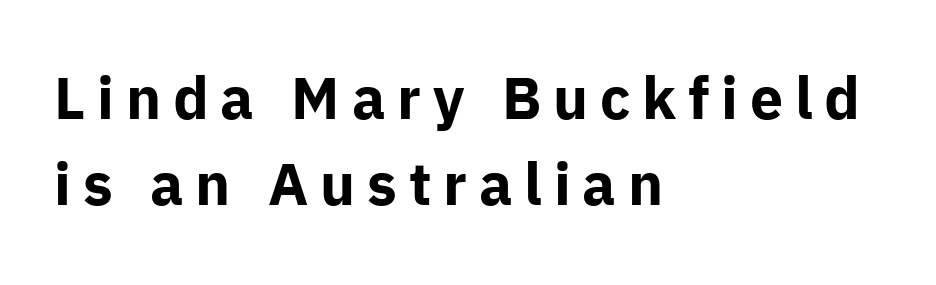
The image shows 59 px bold sans-serif type, upright; set left-aligned, normal line spacing (1.46x), unusually wide letter spacing (+0.2 em), not underlined; low stroke contrast and a medium x-height.
